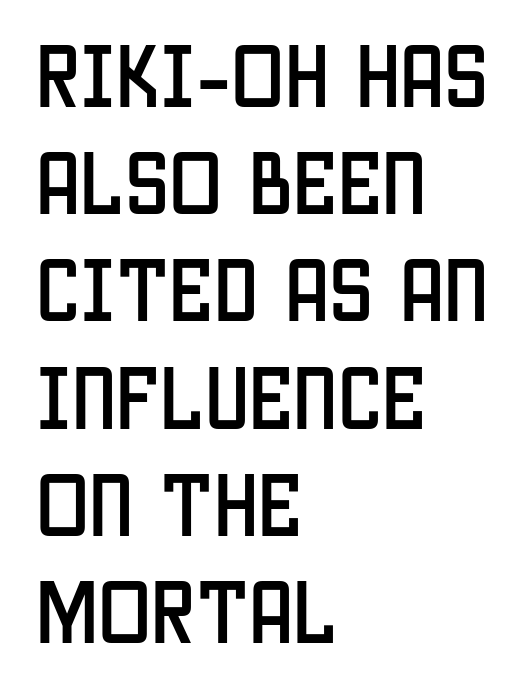
{"serif": "no", "italic": "no", "width": "condensed", "stroke_contrast": "low", "x_height": "large", "monospaced": "no", "underline": "no", "align": "left", "line_spacing": "normal", "line_spacing_ratio": 1.51, "letter_spacing": "normal", "letter_spacing_em": 0.0, "glyph_px": 71}
